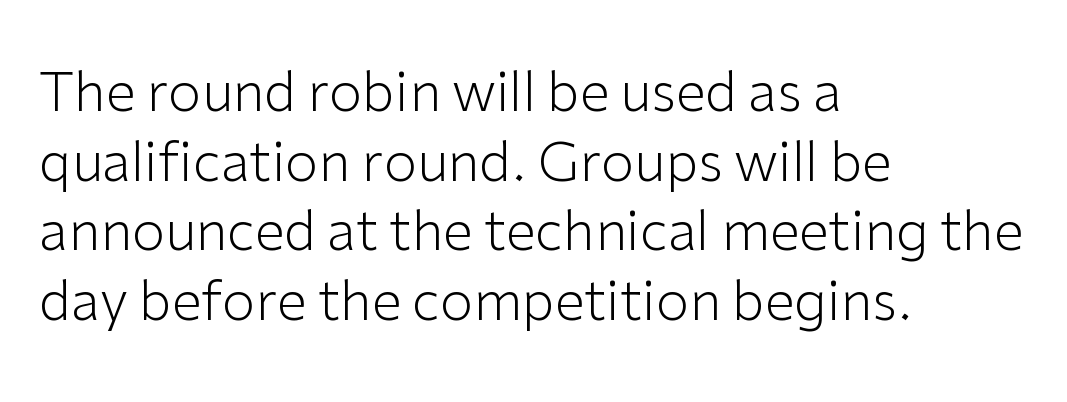
The image shows 54 px light sans-serif type, upright; set left-aligned, normal line spacing (1.29x), normal letter spacing, not underlined; low stroke contrast and a medium x-height.
